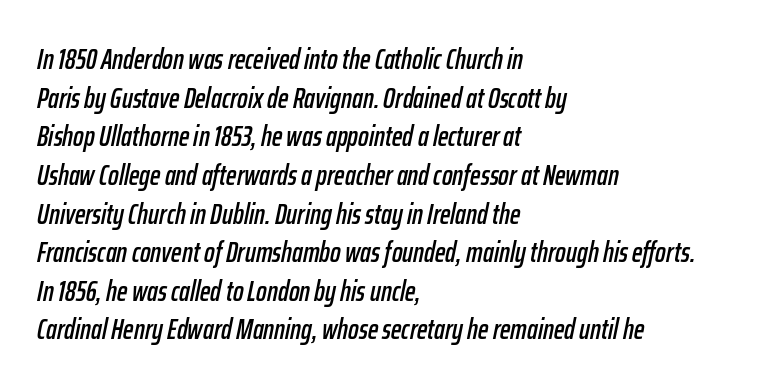
The image shows 28 px condensed type, italic (leaning right); set left-aligned, normal line spacing (1.38x), normal letter spacing, not underlined; low stroke contrast and a medium x-height.
